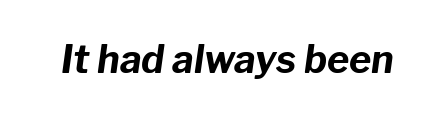
{"italic": "yes", "lean": "right", "slant_degrees": 8, "bold": "yes", "weight": "bold", "width": "normal", "stroke_contrast": "low", "x_height": "medium", "monospaced": "no", "underline": "no", "letter_spacing": "normal", "letter_spacing_em": 0.0, "glyph_px": 38}
